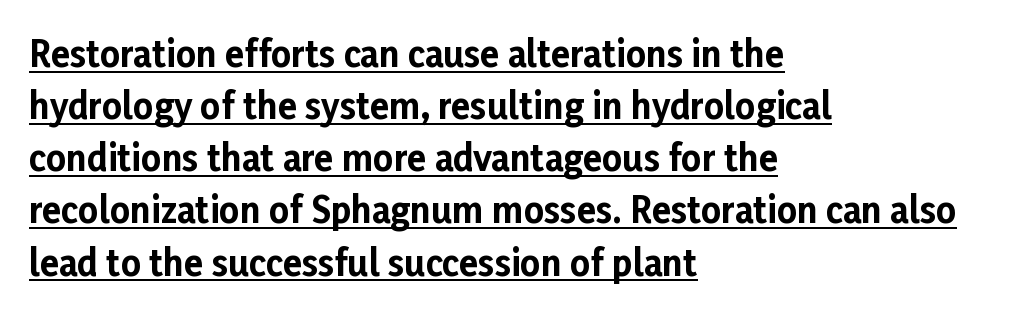
The image shows 35 px bold sans-serif type, upright; set left-aligned, normal line spacing (1.49x), normal letter spacing, underlined; low stroke contrast and a medium x-height.
